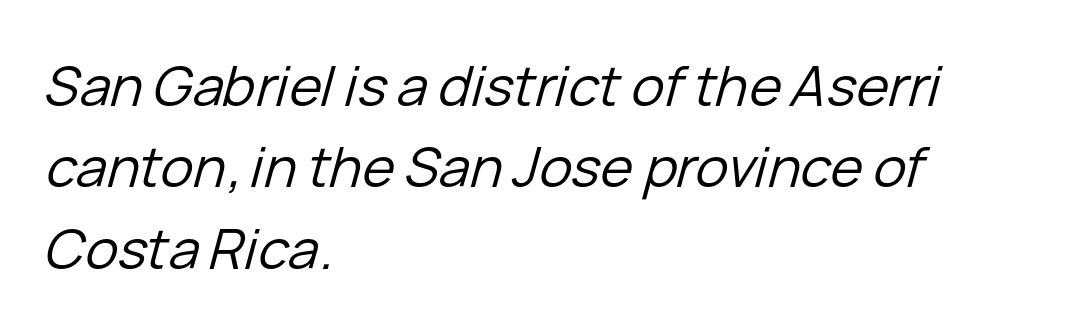
Where is the straight margin? On the left. Is this a fixed-width face? No — the glyphs have proportional, varying widths. Bare-footed words on every line. The letterforms sit at book weight or below. The tracking reads as untouched default to a designer's eye.
